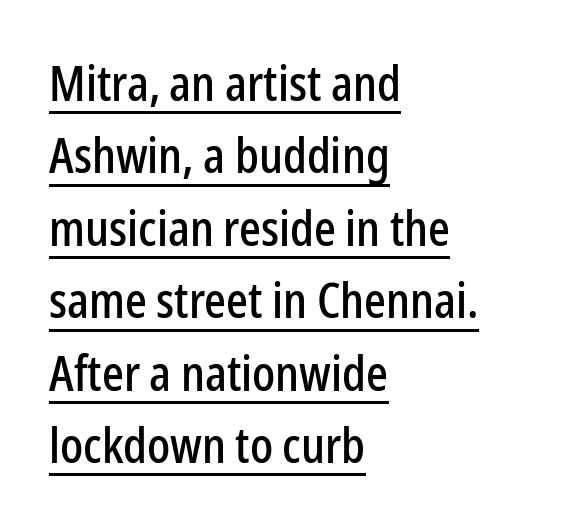
Q: Is the text italic (slanted)? A: No, it is upright.
Q: Is the typeface a serif or a sans-serif typeface? A: Sans-serif.
Q: Is the text underlined? A: Yes.
Q: How is the paragraph aligned? A: Left-aligned.
Q: Is the spacing between letters normal or unusually wide? A: Normal.
Q: Is the spacing between lines tight, normal or loose? A: Normal.
Q: Width (condensed, normal, or wide)? A: Condensed.
Q: Stroke contrast? A: Low.
Q: x-height? A: Medium.
Q: Monospaced? A: No.
